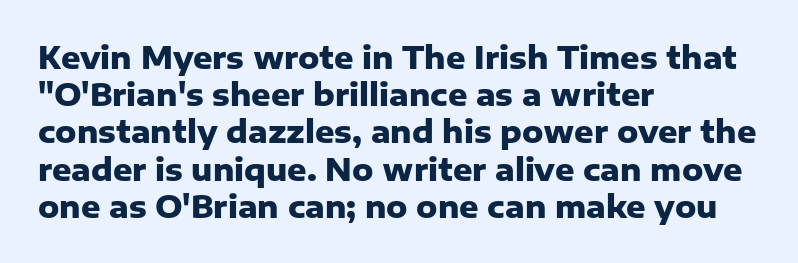
Q: Is the text bold? A: Yes.
Q: Is the text italic (slanted)? A: No, it is upright.
Q: Is the typeface a serif or a sans-serif typeface? A: Sans-serif.
Q: Is the text underlined? A: No.
Q: How is the paragraph aligned? A: Left-aligned.
Q: Is the spacing between letters normal or unusually wide? A: Normal.
Q: Width (condensed, normal, or wide)? A: Normal.
Q: Stroke contrast? A: Low.
Q: x-height? A: Medium.
Q: Monospaced? A: No.
